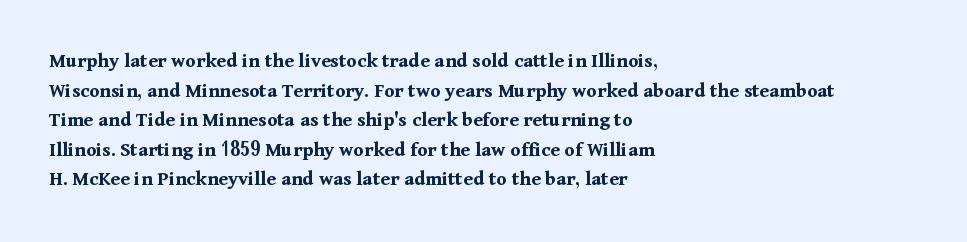
{"italic": "no", "bold": "yes", "underline": "no", "align": "left", "line_spacing": "normal", "line_spacing_ratio": 1.41, "letter_spacing": "normal", "letter_spacing_em": 0.0, "glyph_px": 21}
